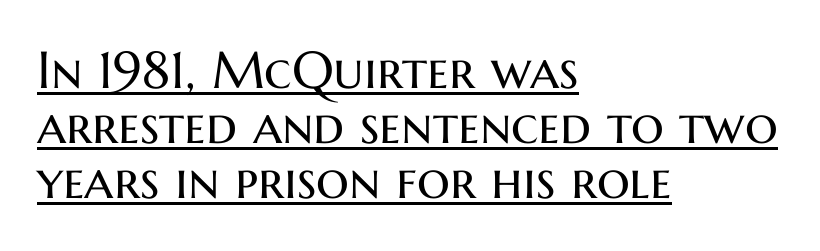
{"serif": "no", "italic": "no", "bold": "no", "weight": "regular", "width": "normal", "stroke_contrast": "medium", "x_height": "medium", "monospaced": "no", "underline": "yes", "align": "left", "line_spacing": "tight", "line_spacing_ratio": 1.06, "letter_spacing": "normal", "letter_spacing_em": 0.0, "glyph_px": 52}
